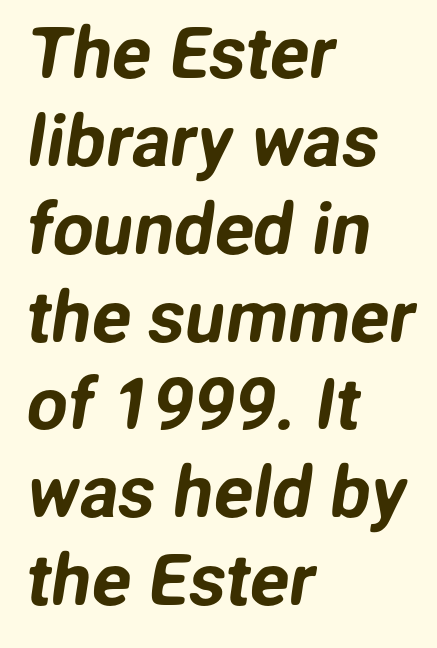
Descenders are the only things crossing below the line. The passage shown is typed in a proportional face where columns would drift. The face used here is rendered with its standard letterfit. This is sans-serif lettering, the kind often seen on screens and signage. The rag falls on the right side of this text block.
